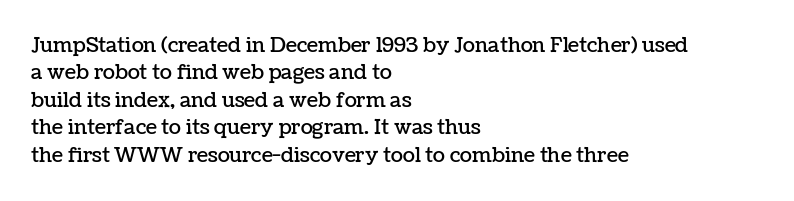
The image shows 20 px text type, upright; set left-aligned, normal line spacing (1.37x), normal letter spacing, not underlined.
